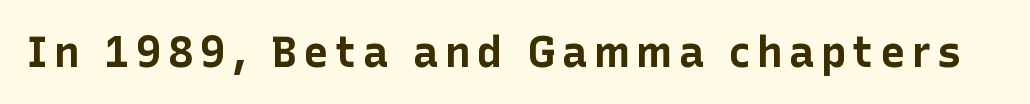
{"serif": "no", "italic": "no", "bold": "yes", "weight": "bold", "width": "normal", "stroke_contrast": "low", "x_height": "medium", "monospaced": "no", "underline": "no", "glyph_px": 43}
